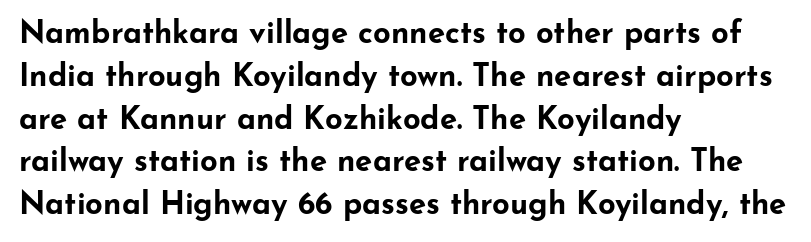
Q: Is the text bold? A: Yes.
Q: Is the text italic (slanted)? A: No, it is upright.
Q: Is the typeface a serif or a sans-serif typeface? A: Sans-serif.
Q: Is the text underlined? A: No.
Q: How is the paragraph aligned? A: Left-aligned.
Q: Is the spacing between letters normal or unusually wide? A: Normal.
Q: Is the spacing between lines tight, normal or loose? A: Normal.
Q: Width (condensed, normal, or wide)? A: Wide.
Q: Stroke contrast? A: Low.
Q: x-height? A: Small.
Q: Monospaced? A: No.
